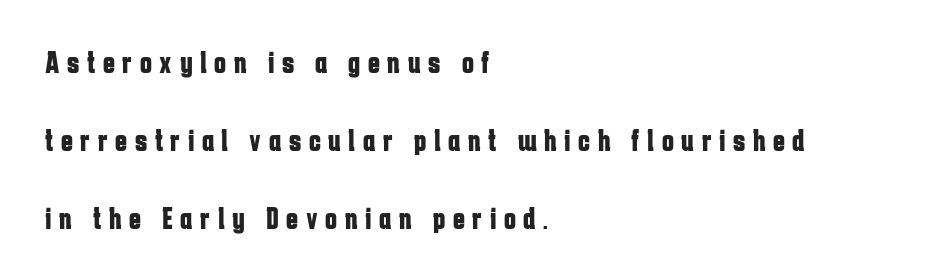
{"serif": "no", "italic": "no", "bold": "yes", "weight": "bold", "width": "condensed", "stroke_contrast": "low", "x_height": "medium", "monospaced": "no", "underline": "no", "align": "left", "line_spacing": "loose", "line_spacing_ratio": 2.44, "letter_spacing": "wide", "letter_spacing_em": 0.24, "glyph_px": 32}
